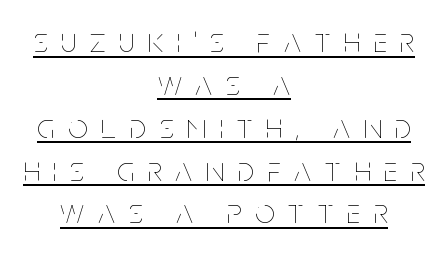
Q: Is the text bold? A: No.
Q: Is the text italic (slanted)? A: No, it is upright.
Q: Is the text underlined? A: Yes.
Q: How is the paragraph aligned? A: Centered.
Q: Is the spacing between letters normal or unusually wide? A: Unusually wide.
Q: Is the spacing between lines tight, normal or loose? A: Normal.
Q: Width (condensed, normal, or wide)? A: Condensed.
Q: Stroke contrast? A: Low.
Q: x-height? A: Large.
Q: Monospaced? A: No.
